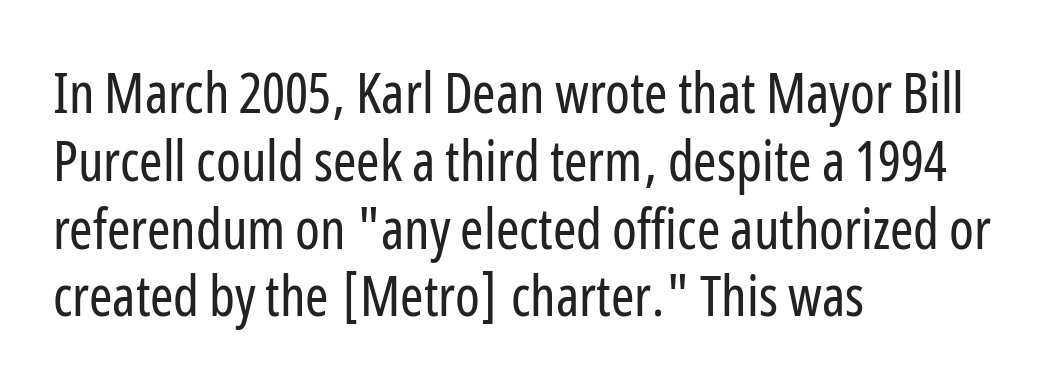
The image shows 56 px regular-weight, condensed sans-serif type, upright; set left-aligned, line spacing 1.21x, normal letter spacing, not underlined; low stroke contrast and a medium x-height.
